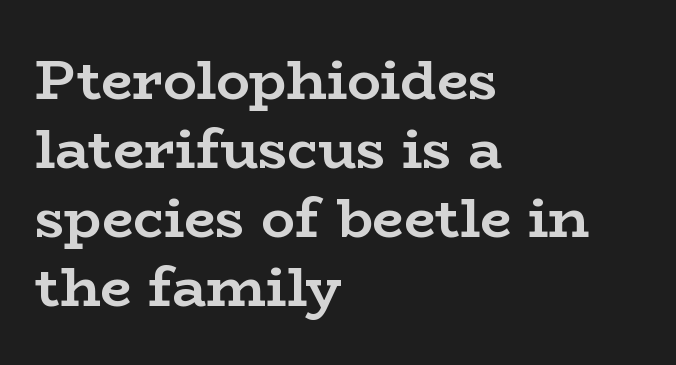
{"serif": "yes", "italic": "no", "bold": "yes", "weight": "semibold", "width": "wide", "stroke_contrast": "low", "x_height": "medium", "monospaced": "no", "underline": "no", "align": "left", "line_spacing_ratio": 1.23, "letter_spacing": "normal", "letter_spacing_em": 0.0, "glyph_px": 56}
